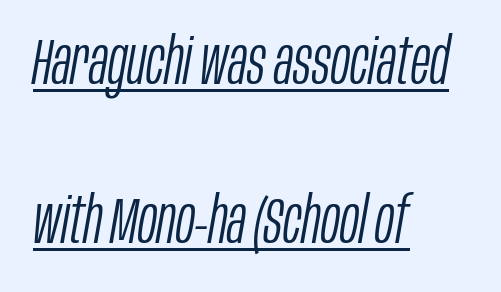
The image shows 64 px light, condensed type, italic (leaning right); set left-aligned, loose line spacing (2.48x), normal letter spacing, underlined; low stroke contrast and a large x-height.
